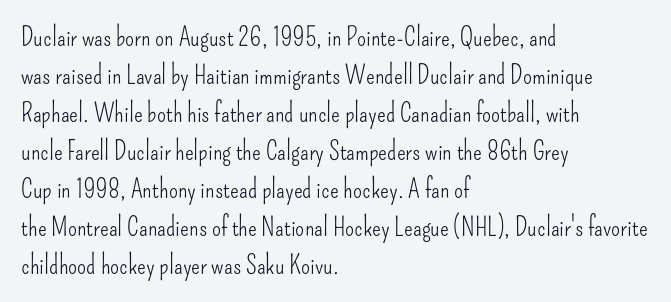
{"italic": "no", "bold": "no", "underline": "no", "align": "left", "line_spacing": "normal", "line_spacing_ratio": 1.46, "letter_spacing": "normal", "letter_spacing_em": 0.0, "glyph_px": 26}
